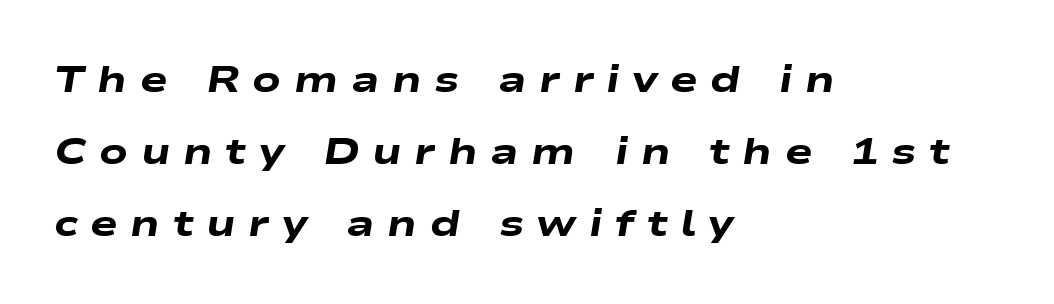
The image shows 37 px heavy, wide type, italic (leaning right); set left-aligned, loose line spacing (1.94x), unusually wide letter spacing (+0.34 em), not underlined; low stroke contrast and a medium x-height.
